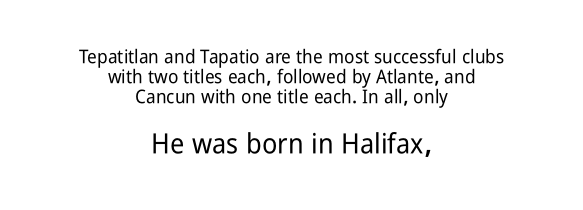
The image shows 28 px condensed sans-serif type, upright; set centered, tight line spacing (1.05x), normal letter spacing, not underlined; the second (bottom) block is 1.47x larger; low stroke contrast and a medium x-height.
